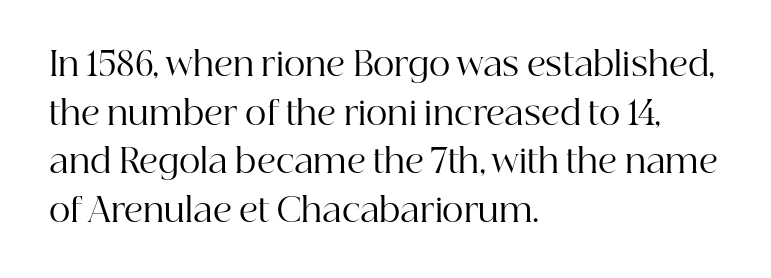
Q: Is the text bold? A: No.
Q: Is the text italic (slanted)? A: No, it is upright.
Q: Is the typeface a serif or a sans-serif typeface? A: Serif.
Q: Is the text underlined? A: No.
Q: How is the paragraph aligned? A: Left-aligned.
Q: Is the spacing between letters normal or unusually wide? A: Normal.
Q: Is the spacing between lines tight, normal or loose? A: Normal.
Q: Width (condensed, normal, or wide)? A: Normal.
Q: Stroke contrast? A: High.
Q: x-height? A: Medium.
Q: Monospaced? A: No.
